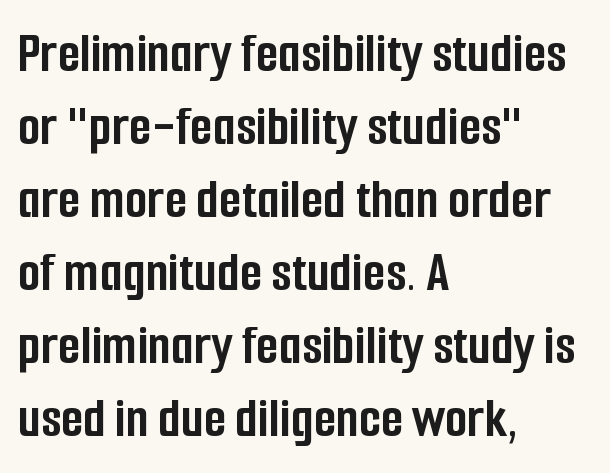
{"serif": "no", "italic": "no", "bold": "yes", "weight": "semibold", "width": "condensed", "stroke_contrast": "low", "x_height": "medium", "monospaced": "no", "underline": "no", "align": "left", "line_spacing": "normal", "line_spacing_ratio": 1.26, "letter_spacing": "normal", "letter_spacing_em": 0.0, "glyph_px": 58}
